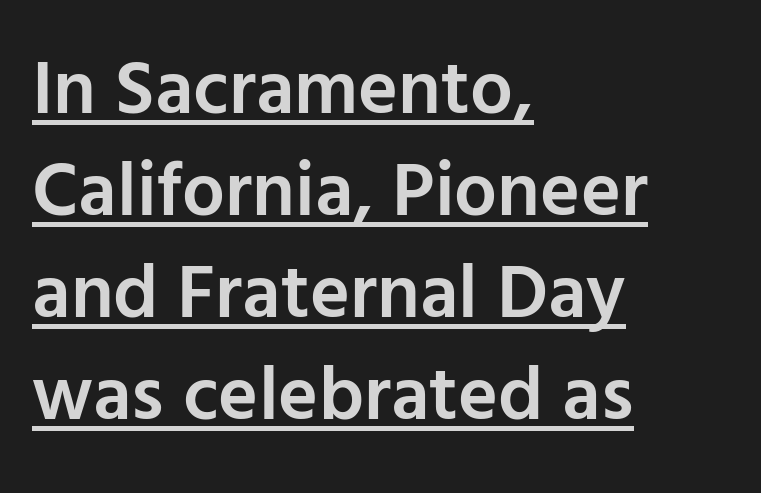
No extra tracking has been applied to these lines. The face used here appears with an underline applied. The face used here is proportionally spaced, like ordinary book or web type. Nope, not italic — everything's standing straight. A classic flush-left, rag-right setting is used for this passage. Look at the stroke-to-counter ratio: somewhat heavy, a semibold.
